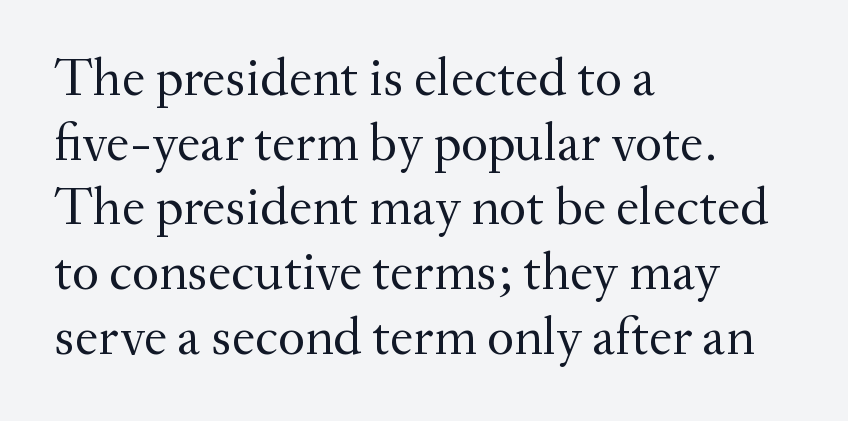
Q: Is the text bold? A: No.
Q: Is the text italic (slanted)? A: No, it is upright.
Q: Is the typeface a serif or a sans-serif typeface? A: Serif.
Q: Is the text underlined? A: No.
Q: How is the paragraph aligned? A: Left-aligned.
Q: Is the spacing between letters normal or unusually wide? A: Normal.
Q: Width (condensed, normal, or wide)? A: Normal.
Q: Stroke contrast? A: Medium.
Q: x-height? A: Small.
Q: Monospaced? A: No.
